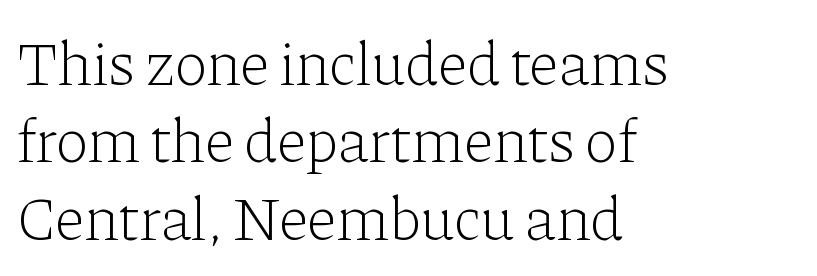
The image shows 62 px light serif type, upright; set left-aligned, normal line spacing (1.25x), normal letter spacing, not underlined; low stroke contrast and a medium x-height.
